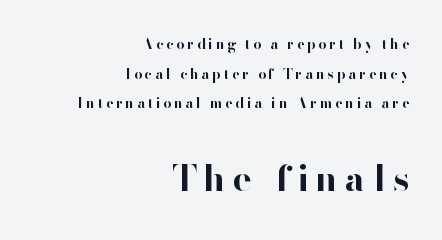
The image shows 36 px bold sans-serif type, upright; set right-aligned, loose line spacing (2.11x), unusually wide letter spacing (+0.2 em), not underlined; the second (bottom) block is 2.57x larger; high stroke contrast and a small x-height.
